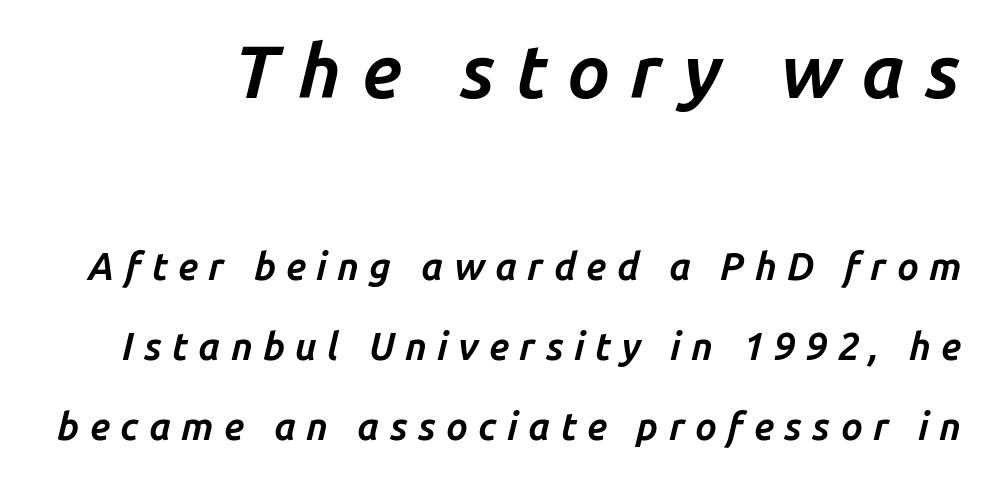
{"italic": "yes", "lean": "right", "slant_degrees": 14, "bold": "yes", "weight": "bold", "width": "normal", "stroke_contrast": "low", "x_height": "medium", "monospaced": "no", "underline": "no", "line_spacing": "loose", "line_spacing_ratio": 2.1, "letter_spacing": "wide", "letter_spacing_em": 0.27, "larger_block": "first", "size_ratio": 1.97, "glyph_px": 75}
